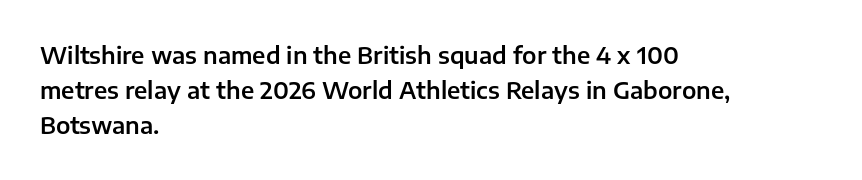
Left-aligned paragraph, ragged on the right. This sample uses an upright cut, with every glyph sitting square on the baseline. Only glyphs here, with clear space below each row. In terms of letterspacing, this is plain default setting. The line-height multiplier appears to be the usual default.
